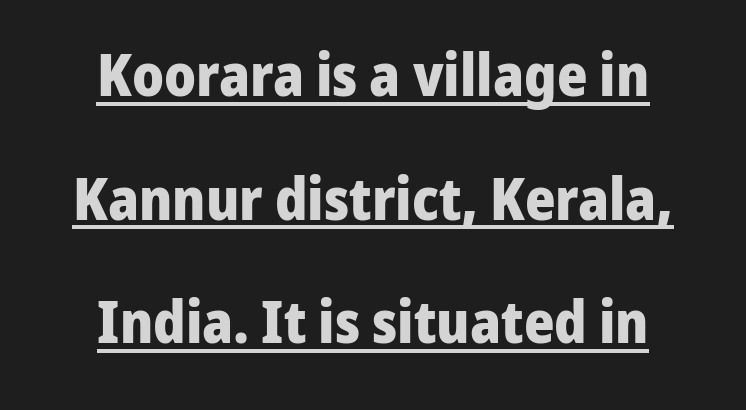
Q: Is the text bold? A: Yes.
Q: Is the text italic (slanted)? A: No, it is upright.
Q: Is the typeface a serif or a sans-serif typeface? A: Sans-serif.
Q: Is the text underlined? A: Yes.
Q: How is the paragraph aligned? A: Centered.
Q: Is the spacing between letters normal or unusually wide? A: Normal.
Q: Is the spacing between lines tight, normal or loose? A: Loose.
Q: Width (condensed, normal, or wide)? A: Normal.
Q: Stroke contrast? A: Low.
Q: x-height? A: Medium.
Q: Monospaced? A: No.
